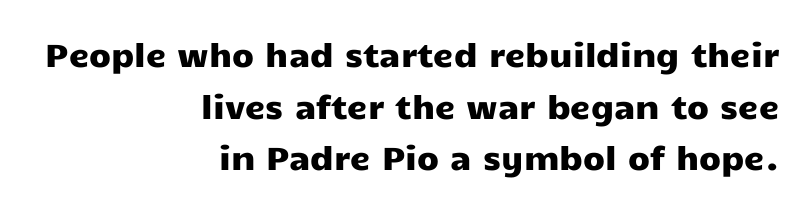
{"serif": "no", "italic": "no", "width": "wide", "stroke_contrast": "low", "x_height": "medium", "monospaced": "no", "underline": "no", "align": "right", "line_spacing": "normal", "line_spacing_ratio": 1.61, "letter_spacing": "normal", "letter_spacing_em": 0.0, "glyph_px": 32}
